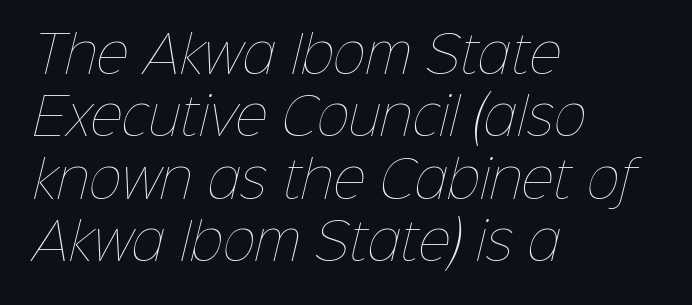
The image shows 50 px thin type; set left-aligned, normal line spacing (1.25x), normal letter spacing, not underlined; low stroke contrast and a medium x-height.
